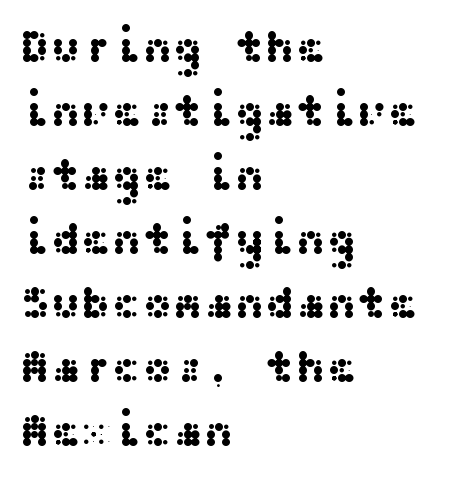
Rule under the text: the space is simply empty. What kind of face is this? One without serifs — a sans. Casual observation: everything's shoved over to the left. In terms of leading, this rendering sits right in the middle.
